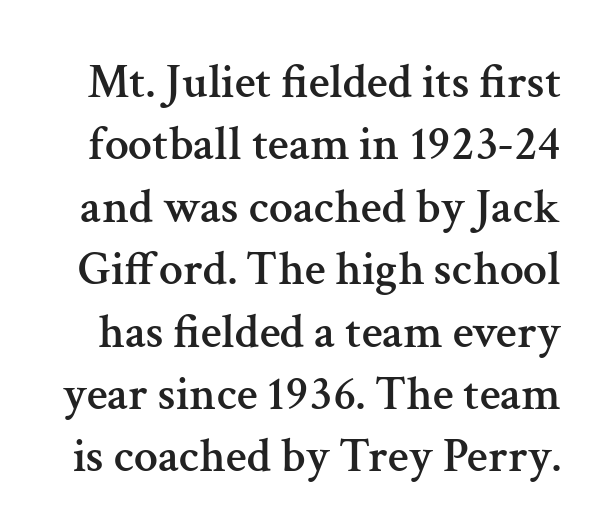
Quick note: not italic, upright. Baseline-to-baseline distance is the conventional proportion of letter height. The foot of each line stays bare and open. Observe the serifs anchoring each vertical stroke in this sample. Does extra space separate the letters? No, they use regular spacing. The passage shown is typed in a proportional face where columns would drift.
